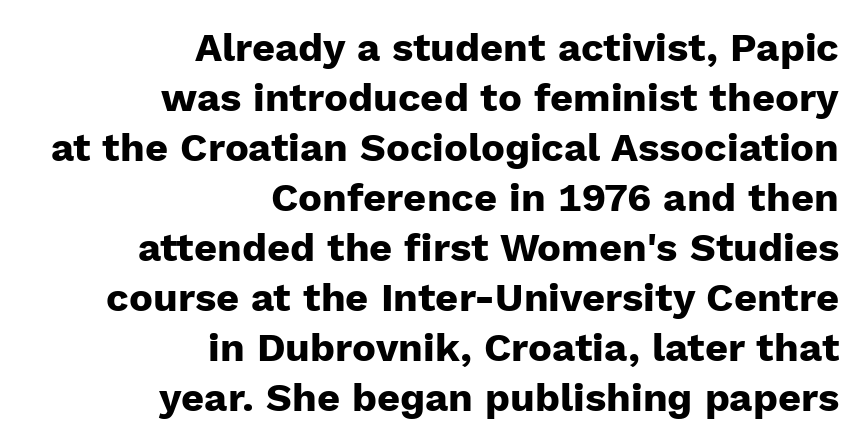
Q: Is the text bold? A: Yes.
Q: Is the text italic (slanted)? A: No, it is upright.
Q: Is the typeface a serif or a sans-serif typeface? A: Sans-serif.
Q: Is the text underlined? A: No.
Q: How is the paragraph aligned? A: Right-aligned.
Q: Is the spacing between letters normal or unusually wide? A: Normal.
Q: Is the spacing between lines tight, normal or loose? A: Normal.
Q: Width (condensed, normal, or wide)? A: Normal.
Q: Stroke contrast? A: Low.
Q: x-height? A: Medium.
Q: Monospaced? A: No.
